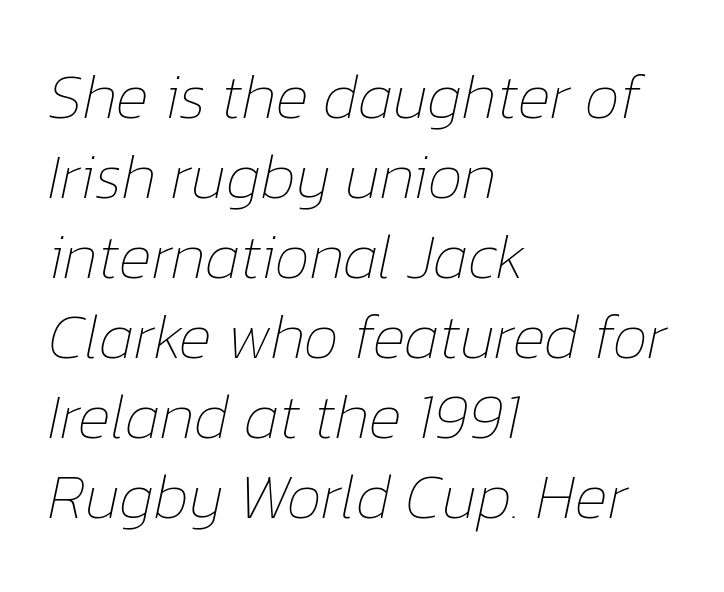
The image shows 63 px thin type, italic (leaning right); set left-aligned, normal line spacing (1.27x), normal letter spacing, not underlined; low stroke contrast and a medium x-height.
